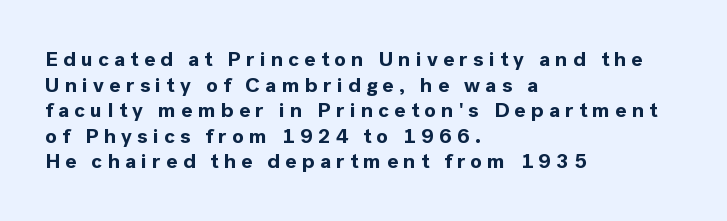
Q: Is the text bold? A: Yes.
Q: Is the text italic (slanted)? A: No, it is upright.
Q: Is the text underlined? A: No.
Q: How is the paragraph aligned? A: Left-aligned.
Q: Is the spacing between letters normal or unusually wide? A: Unusually wide.
